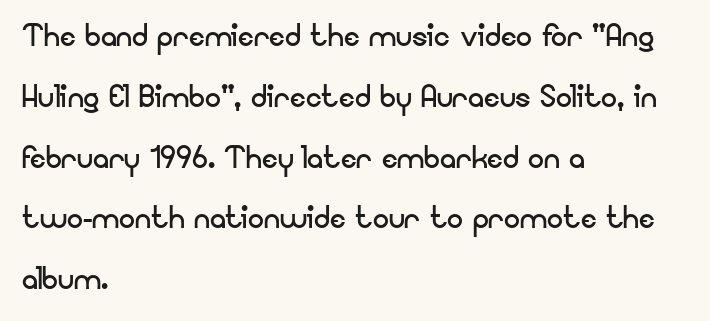
The image shows 40 px regular-weight sans-serif type, upright; set left-aligned, normal line spacing (1.52x), normal letter spacing, not underlined; low stroke contrast and a small x-height.
